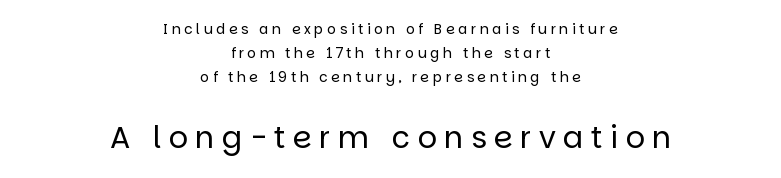
Classification — sans serif. Horizontal alignment here is central, giving a formal, balanced look. The strip under each line holds only bare page. Italic: no, the glyphs are upright roman. Is this a fixed-width face? No — the glyphs have proportional, varying widths. Does extra space separate the letters? Yes, quite a lot of it.
